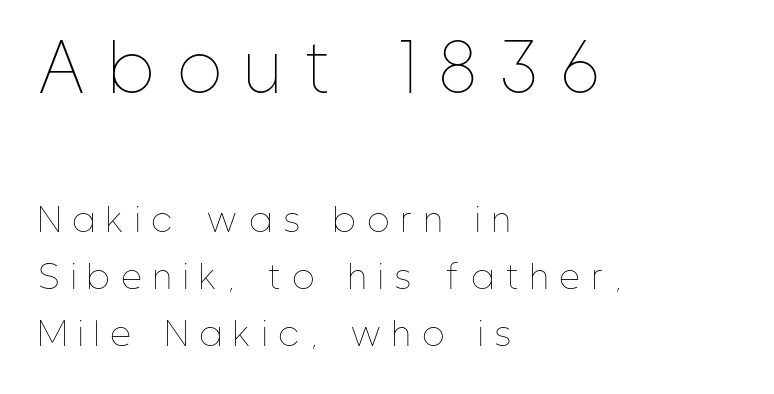
Q: Is the text bold? A: No.
Q: Is the text italic (slanted)? A: No, it is upright.
Q: Is the text underlined? A: No.
Q: How is the paragraph aligned? A: Left-aligned.
Q: Is the spacing between letters normal or unusually wide? A: Unusually wide.
Q: Which block of text is set in a larger size, the first (top) or the second (bottom)? A: The first (top) one.
Q: Width (condensed, normal, or wide)? A: Condensed.
Q: Stroke contrast? A: Low.
Q: x-height? A: Medium.
Q: Monospaced? A: No.
